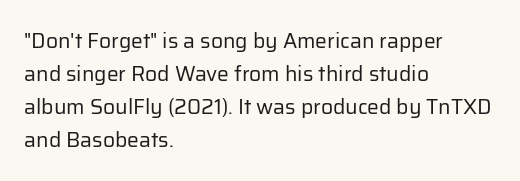
No italicization has been applied; the sample stays upright. This rendering features lettering with no underline. Summary of weight: not heavy and not bold. The typesetter chose a ragged-right arrangement here. The vertical gap from one line to the next is medium.
